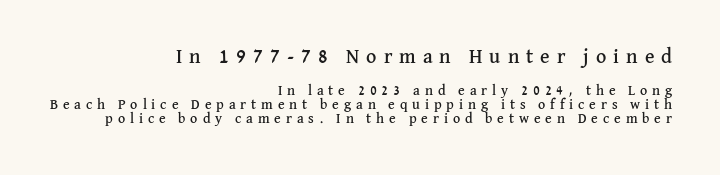
{"italic": "no", "underline": "no", "align": "right", "line_spacing": "tight", "line_spacing_ratio": 0.99, "letter_spacing": "wide", "letter_spacing_em": 0.35, "larger_block": "first", "size_ratio": 1.43, "glyph_px": 20}
